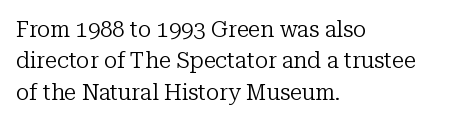
The line-height multiplier appears to be the usual default. The ragged edge is on the right, which tells us the setting is flush left. A typesetter would mark this as roman, not italic. This sample uses plain, unmodified letter spacing. No letter is thick-stroked: the sample isn't bold.
